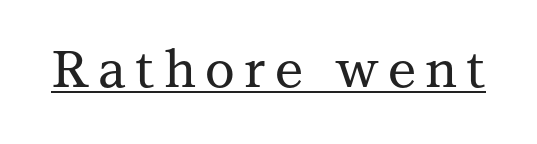
Q: Is the text italic (slanted)? A: No, it is upright.
Q: Is the typeface a serif or a sans-serif typeface? A: Serif.
Q: Is the text underlined? A: Yes.
Q: Width (condensed, normal, or wide)? A: Normal.
Q: Stroke contrast? A: Medium.
Q: x-height? A: Medium.
Q: Monospaced? A: No.
